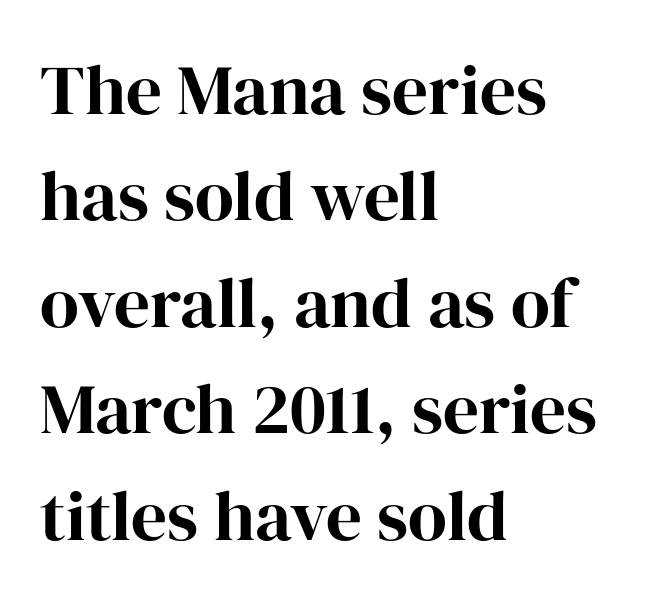
{"serif": "yes", "italic": "no", "width": "normal", "stroke_contrast": "high", "x_height": "medium", "monospaced": "no", "underline": "no", "align": "left", "line_spacing": "normal", "line_spacing_ratio": 1.5, "letter_spacing": "normal", "letter_spacing_em": 0.0, "glyph_px": 71}
